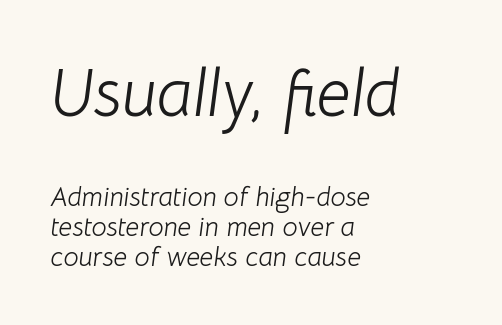
Q: Is the text bold? A: No.
Q: Is the text italic (slanted)? A: Yes, it leans right by about 8 degrees.
Q: Is the text underlined? A: No.
Q: How is the paragraph aligned? A: Left-aligned.
Q: Is the spacing between letters normal or unusually wide? A: Normal.
Q: Is the spacing between lines tight, normal or loose? A: Tight.
Q: Which block of text is set in a larger size, the first (top) or the second (bottom)? A: The first (top) one.
Q: Width (condensed, normal, or wide)? A: Normal.
Q: Stroke contrast? A: Low.
Q: x-height? A: Medium.
Q: Monospaced? A: No.
